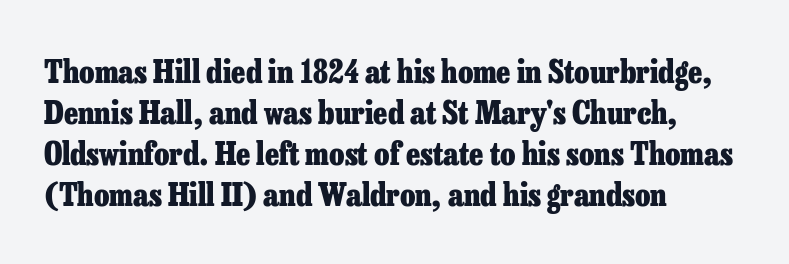
The image shows 31 px heavy serif type, upright; set left-aligned, normal line spacing (1.32x), normal letter spacing, not underlined; low stroke contrast and a medium x-height.
